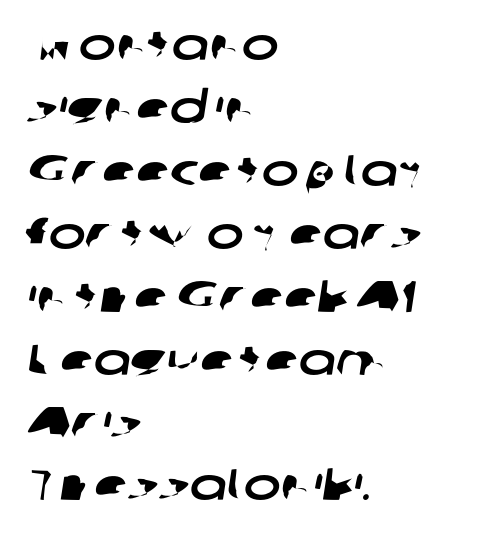
Q: Is the typeface a serif or a sans-serif typeface? A: Sans-serif.
Q: Is the text underlined? A: No.
Q: How is the paragraph aligned? A: Left-aligned.
Q: Is the spacing between letters normal or unusually wide? A: Normal.
Q: Is the spacing between lines tight, normal or loose? A: Normal.
Q: Width (condensed, normal, or wide)? A: Wide.
Q: Stroke contrast? A: Low.
Q: x-height? A: Medium.
Q: Monospaced? A: No.
